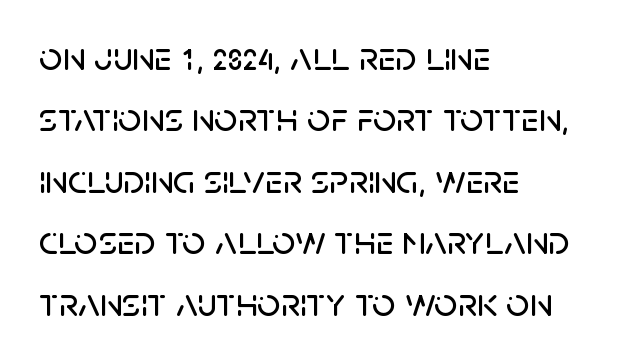
{"serif": "no", "italic": "no", "width": "normal", "stroke_contrast": "low", "x_height": "large", "monospaced": "no", "underline": "no", "align": "left", "line_spacing": "normal", "line_spacing_ratio": 1.5, "letter_spacing": "normal", "letter_spacing_em": 0.0, "glyph_px": 41}
